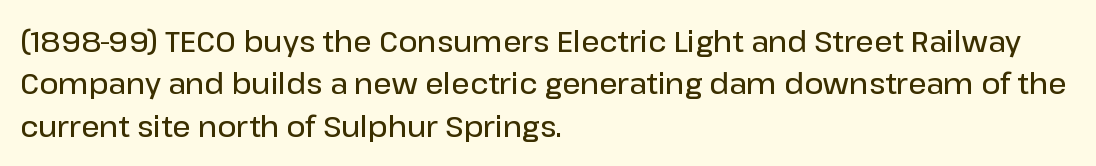
The image shows 29 px semibold sans-serif type, upright; set left-aligned, normal line spacing (1.46x), normal letter spacing, not underlined; low stroke contrast and a medium x-height.
